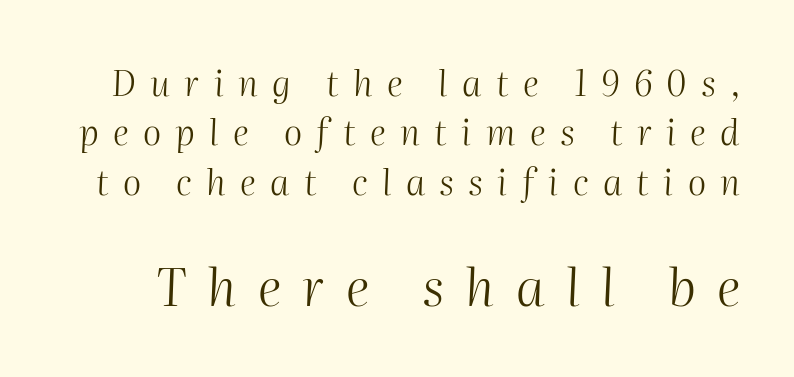
{"italic": "yes", "lean": "right", "slant_degrees": 2, "bold": "no", "weight": "light", "width": "normal", "stroke_contrast": "medium", "x_height": "medium", "monospaced": "no", "underline": "no", "line_spacing": "normal", "line_spacing_ratio": 1.41, "letter_spacing": "wide", "letter_spacing_em": 0.41, "larger_block": "second", "size_ratio": 1.49, "glyph_px": 52}
